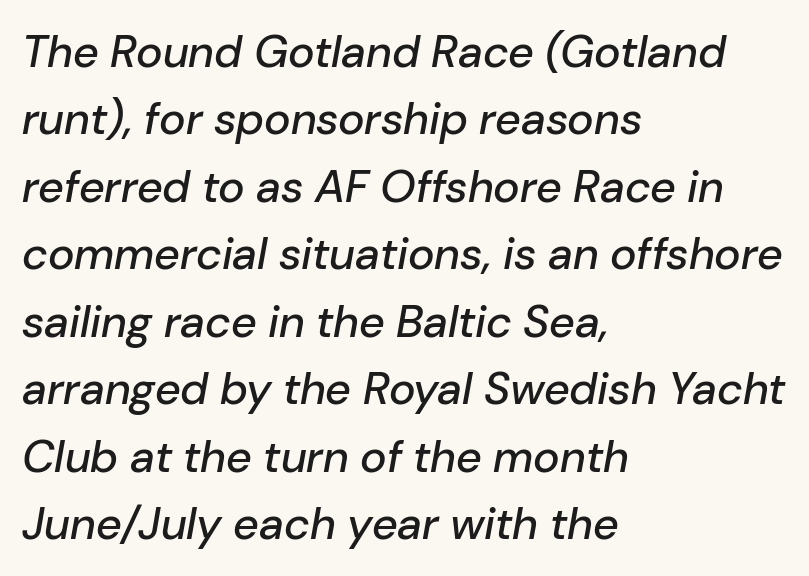
The axis of the letterforms is tilted away from vertical. The designer left line spacing at the default. Plain, unruled lines of type. Characters follow at the spacing the type designer built in. Character widths vary here, with narrow letters taking less room than wide ones. The paragraph shown leans on its left margin.
